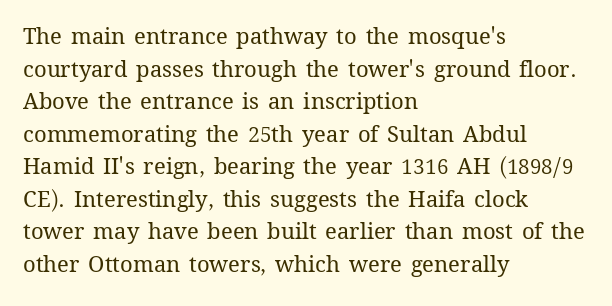
The image shows 22 px text type, upright; set left-aligned, normal line spacing (1.48x), normal letter spacing, not underlined.
